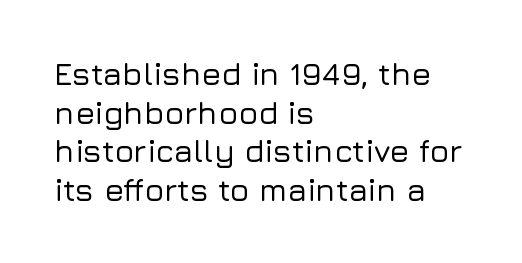
The image shows 32 px sans-serif type, upright; set left-aligned, line spacing 1.21x, normal letter spacing, not underlined; low stroke contrast and a medium x-height.
